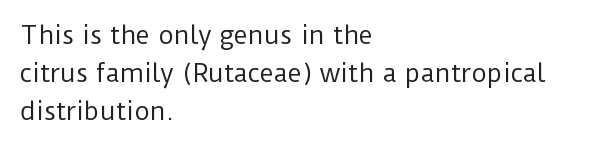
Q: Is the text bold? A: No.
Q: Is the text italic (slanted)? A: No, it is upright.
Q: Is the text underlined? A: No.
Q: How is the paragraph aligned? A: Left-aligned.
Q: Is the spacing between letters normal or unusually wide? A: Normal.
Q: Is the spacing between lines tight, normal or loose? A: Normal.
